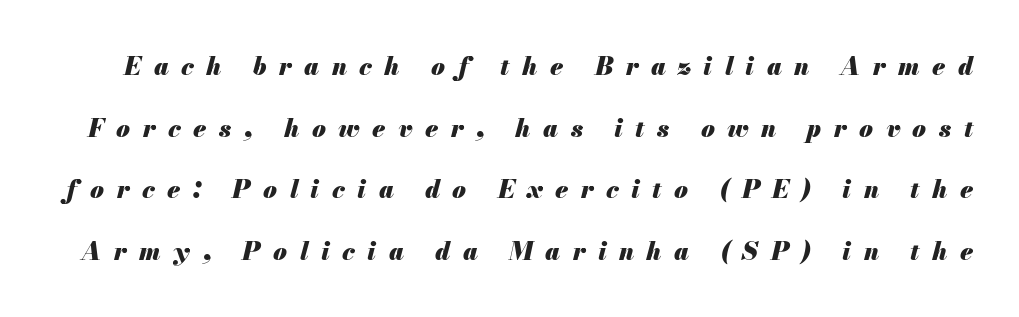
Q: Is the text bold? A: Yes.
Q: Is the text italic (slanted)? A: Yes, it leans right by about 13 degrees.
Q: Is the text underlined? A: No.
Q: Is the spacing between letters normal or unusually wide? A: Unusually wide.
Q: Is the spacing between lines tight, normal or loose? A: Loose.
